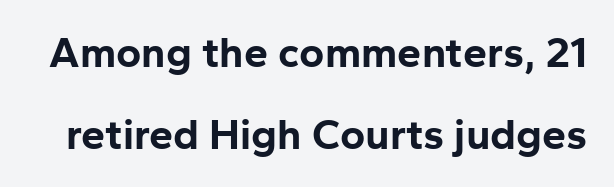
Descender tails drop into unmarked territory. In terms of weight, the rendering is a true, heavy bold. Do the characters align in a grid? No, the font is proportional. This sample uses a sans-serif face.
